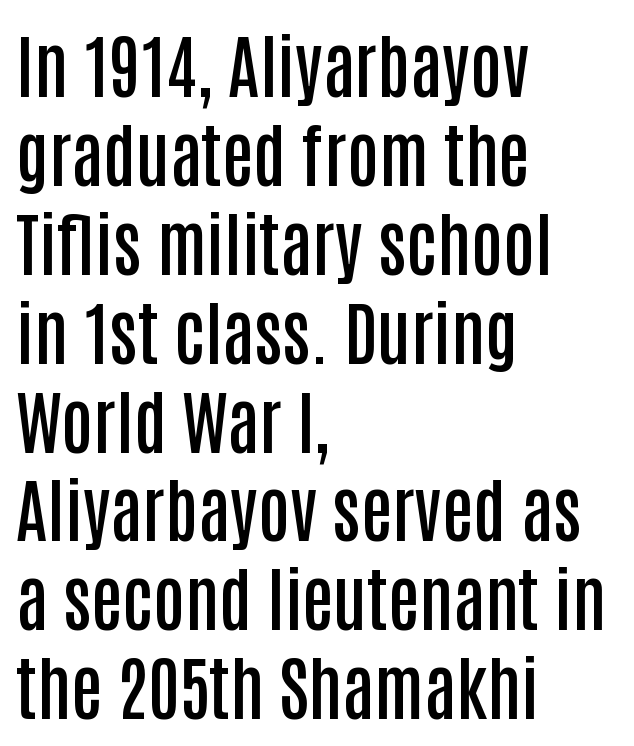
{"serif": "no", "italic": "no", "bold": "semi", "weight": "semibold", "width": "condensed", "stroke_contrast": "low", "x_height": "large", "monospaced": "no", "underline": "no", "align": "left", "line_spacing": "normal", "line_spacing_ratio": 1.27, "letter_spacing": "normal", "letter_spacing_em": 0.0, "glyph_px": 70}
